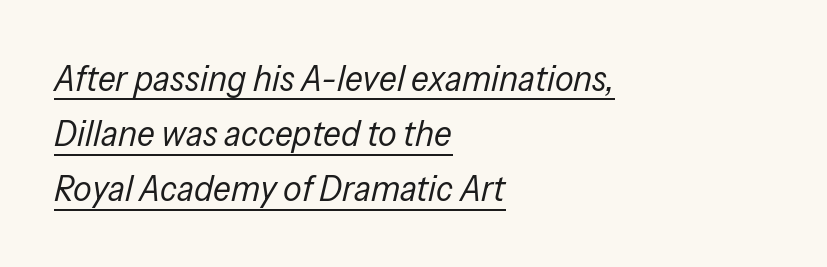
{"italic": "yes", "lean": "right", "slant_degrees": 13, "bold": "no", "weight": "regular", "width": "condensed", "stroke_contrast": "low", "x_height": "medium", "monospaced": "no", "underline": "yes", "align": "left", "line_spacing": "normal", "line_spacing_ratio": 1.49, "letter_spacing": "normal", "letter_spacing_em": 0.0, "glyph_px": 37}
